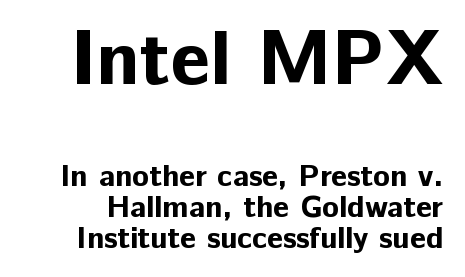
{"serif": "no", "italic": "no", "bold": "yes", "weight": "bold", "width": "normal", "stroke_contrast": "low", "x_height": "medium", "monospaced": "no", "underline": "no", "line_spacing": "tight", "line_spacing_ratio": 1.0, "letter_spacing": "normal", "letter_spacing_em": 0.0, "larger_block": "first", "size_ratio": 2.48, "glyph_px": 77}
